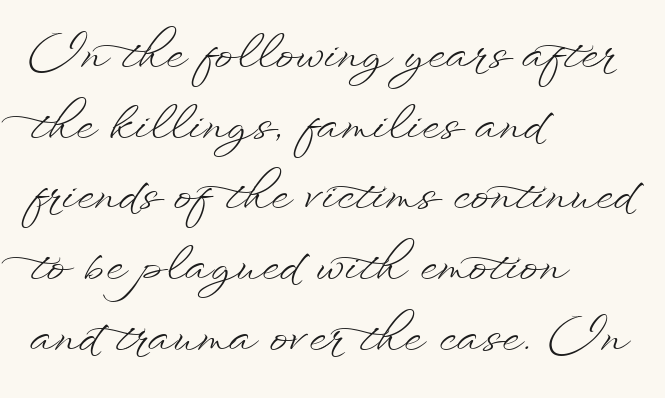
{"bold": "no", "weight": "light", "width": "wide", "stroke_contrast": "low", "x_height": "small", "monospaced": "no", "underline": "no", "align": "left", "line_spacing": "normal", "line_spacing_ratio": 1.57, "letter_spacing": "normal", "letter_spacing_em": 0.0, "glyph_px": 45}
